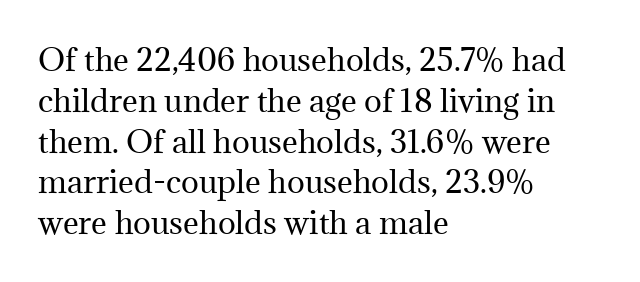
{"serif": "yes", "italic": "no", "bold": "no", "weight": "regular", "width": "normal", "stroke_contrast": "medium", "x_height": "medium", "monospaced": "no", "underline": "no", "align": "left", "line_spacing": "normal", "line_spacing_ratio": 1.36, "letter_spacing": "normal", "letter_spacing_em": 0.0, "glyph_px": 30}
